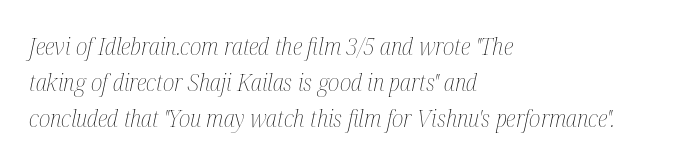
The image shows 24 px text type, italic (leaning right); set left-aligned, normal line spacing (1.5x), normal letter spacing, not underlined.
